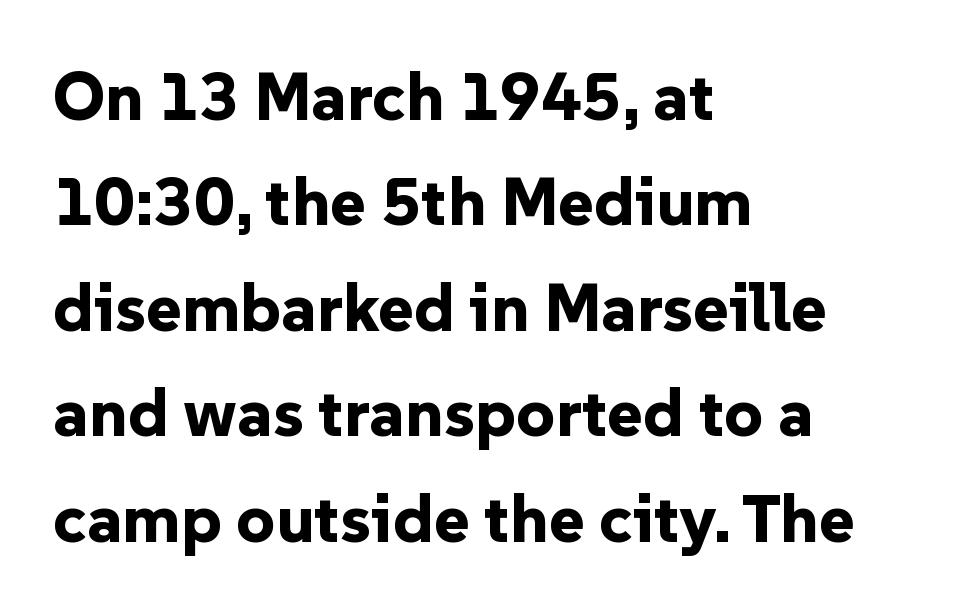
The image shows 68 px bold sans-serif type, upright; set left-aligned, normal line spacing (1.55x), normal letter spacing, not underlined; low stroke contrast and a medium x-height.
